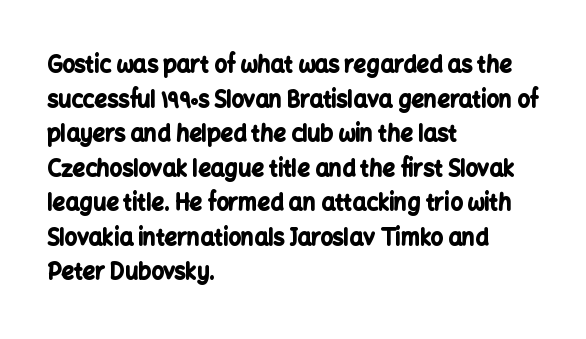
Q: Is the text bold? A: Yes.
Q: Is the text italic (slanted)? A: No, it is upright.
Q: Is the text underlined? A: No.
Q: How is the paragraph aligned? A: Left-aligned.
Q: Is the spacing between letters normal or unusually wide? A: Normal.
Q: Is the spacing between lines tight, normal or loose? A: Normal.
